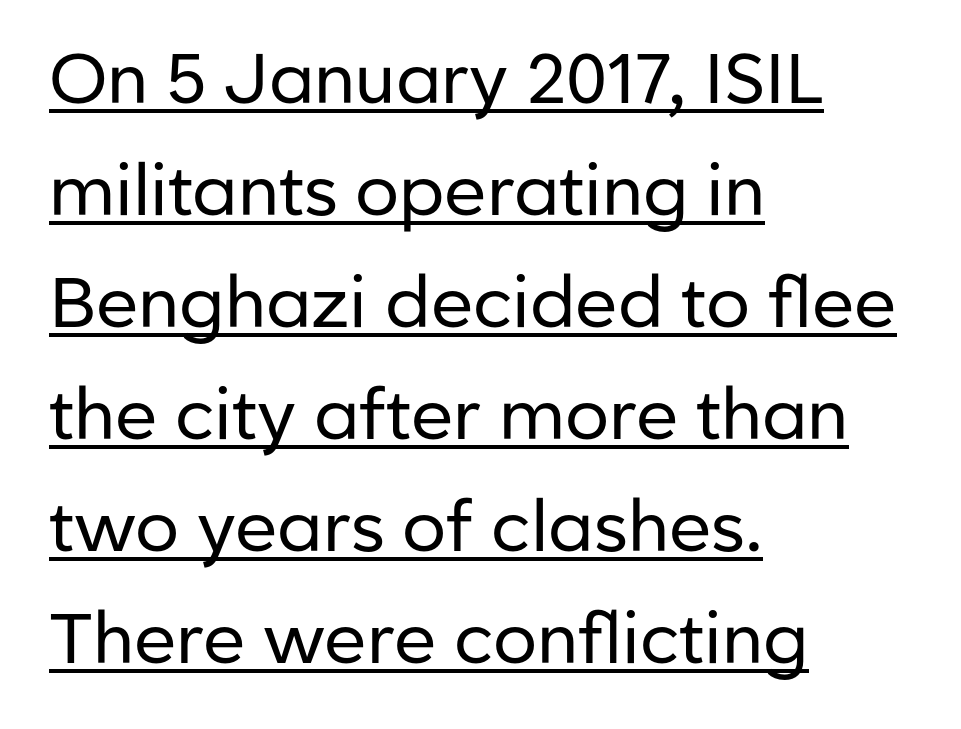
The image shows 70 px regular-weight sans-serif type, upright; set left-aligned, normal line spacing (1.6x), normal letter spacing, underlined; low stroke contrast and a medium x-height.
